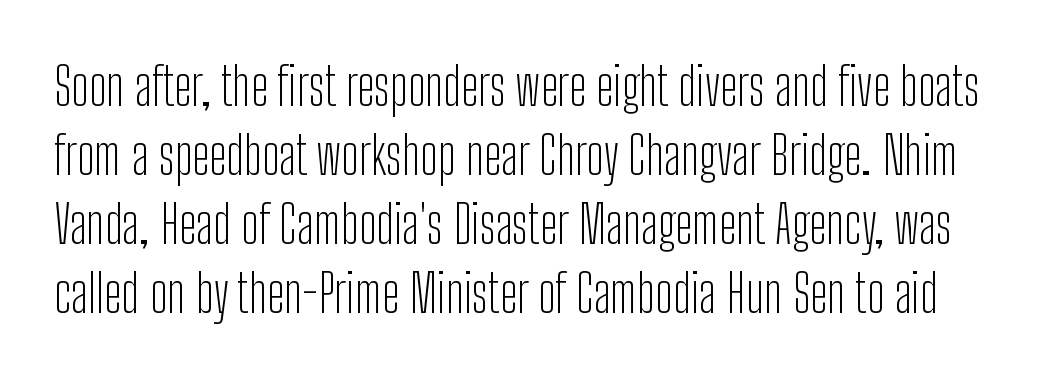
Tracking here is standard; glyphs follow each other at the usual distance. Decoration check: the copy has no underline. Tall strokes in this sample are plumb rather than angled. Vertical spacing — default. On a weight scale, this lands at 450 or below.
